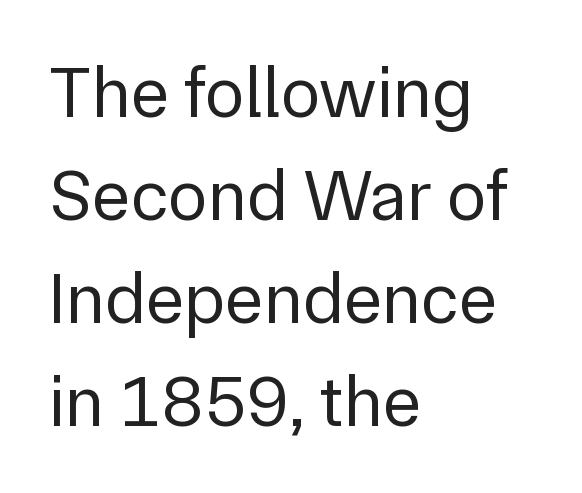
{"serif": "no", "italic": "no", "bold": "no", "weight": "regular", "width": "normal", "stroke_contrast": "low", "x_height": "medium", "monospaced": "no", "underline": "no", "align": "left", "line_spacing": "normal", "line_spacing_ratio": 1.41, "letter_spacing": "normal", "letter_spacing_em": 0.0, "glyph_px": 73}
